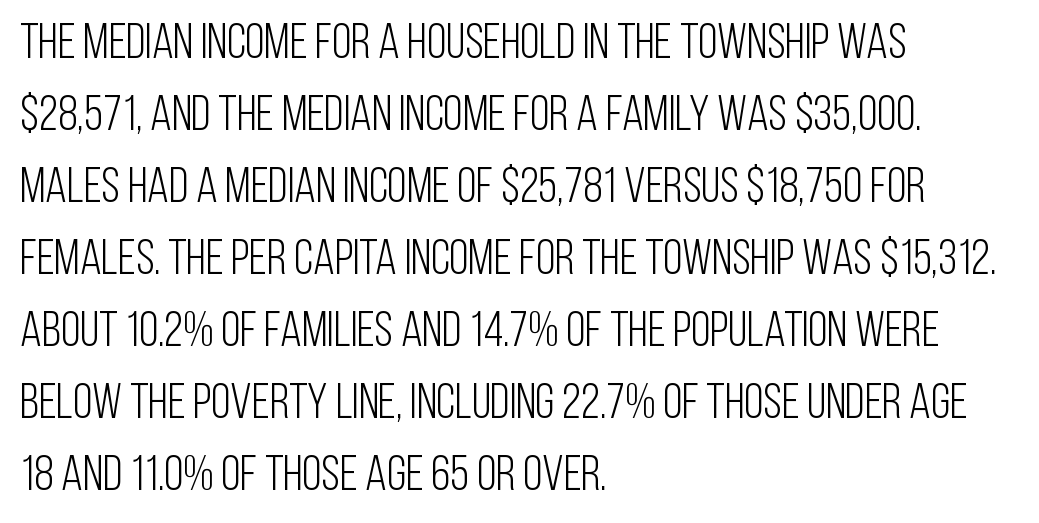
The font is comparable to plain body text, perhaps lighter. Check the space under the baseline: it is left empty. These lines are set flush left with a ragged right edge. Students, note that the glyphs here touch the page at normal intervals. When letters stand straight like this, we call the style roman or upright. Spacing verdict: proportional, widths tailored to each character.
